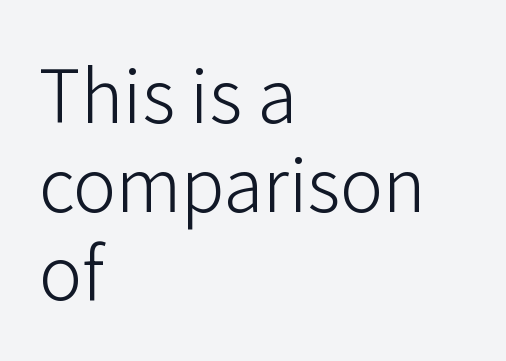
{"serif": "no", "italic": "no", "bold": "no", "weight": "light", "width": "normal", "stroke_contrast": "low", "x_height": "medium", "monospaced": "no", "underline": "no", "align": "left", "line_spacing_ratio": 1.23, "letter_spacing": "normal", "letter_spacing_em": 0.0, "glyph_px": 72}
